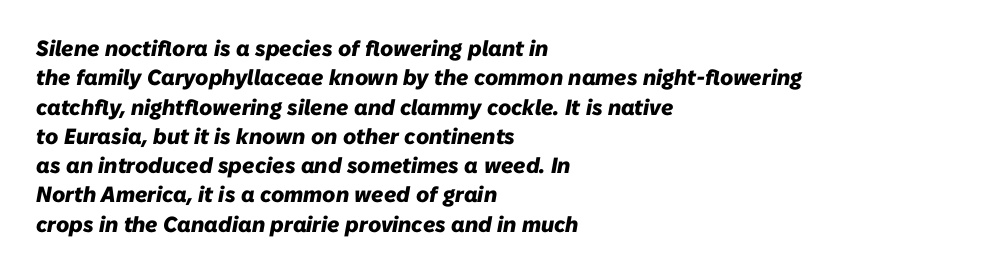
Q: Is the text bold? A: Yes.
Q: Is the text italic (slanted)? A: Yes, it leans right by about 10 degrees.
Q: Is the text underlined? A: No.
Q: How is the paragraph aligned? A: Left-aligned.
Q: Is the spacing between letters normal or unusually wide? A: Normal.
Q: Is the spacing between lines tight, normal or loose? A: Normal.
